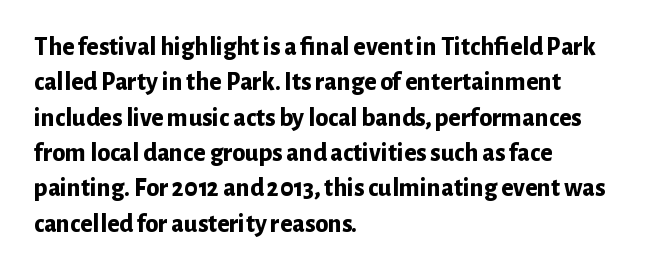
Q: Is the text bold? A: Yes.
Q: Is the text italic (slanted)? A: No, it is upright.
Q: Is the text underlined? A: No.
Q: How is the paragraph aligned? A: Left-aligned.
Q: Is the spacing between letters normal or unusually wide? A: Normal.
Q: Is the spacing between lines tight, normal or loose? A: Normal.
